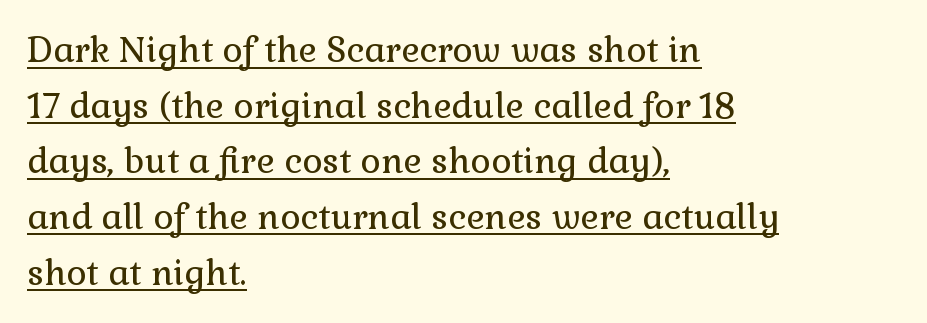
Q: Is the text bold? A: No.
Q: Is the text italic (slanted)? A: No, it is upright.
Q: Is the typeface a serif or a sans-serif typeface? A: Serif.
Q: Is the text underlined? A: Yes.
Q: How is the paragraph aligned? A: Left-aligned.
Q: Is the spacing between letters normal or unusually wide? A: Normal.
Q: Is the spacing between lines tight, normal or loose? A: Normal.
Q: Width (condensed, normal, or wide)? A: Normal.
Q: x-height? A: Medium.
Q: Monospaced? A: No.
